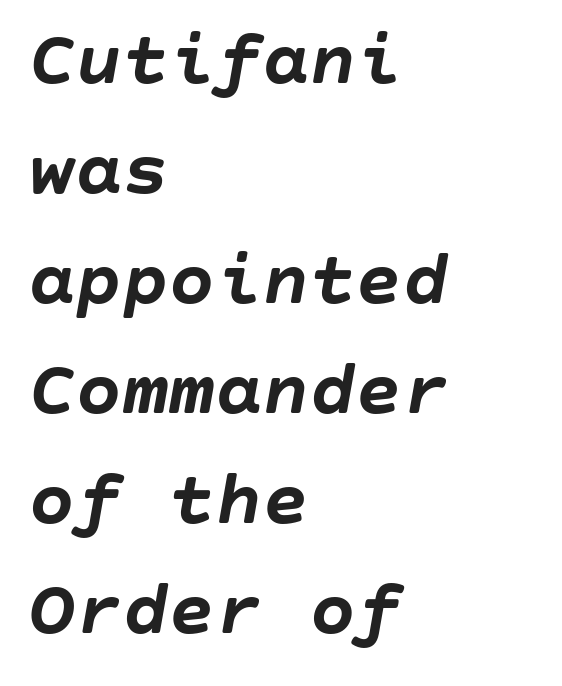
The face used here is rendered with its standard letterfit. Characters are canted at an angle relative to the baseline's perpendicular. Leading matches the norm, producing a regular column. These lines are set flush left with a ragged right edge.
